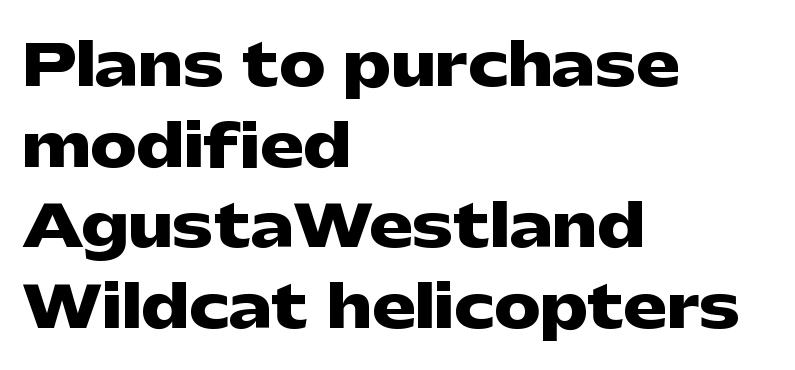
Q: Is the text bold? A: Yes.
Q: Is the text italic (slanted)? A: No, it is upright.
Q: Is the typeface a serif or a sans-serif typeface? A: Sans-serif.
Q: Is the text underlined? A: No.
Q: How is the paragraph aligned? A: Left-aligned.
Q: Is the spacing between letters normal or unusually wide? A: Normal.
Q: Is the spacing between lines tight, normal or loose? A: Normal.
Q: Width (condensed, normal, or wide)? A: Wide.
Q: Stroke contrast? A: Low.
Q: x-height? A: Medium.
Q: Monospaced? A: No.
